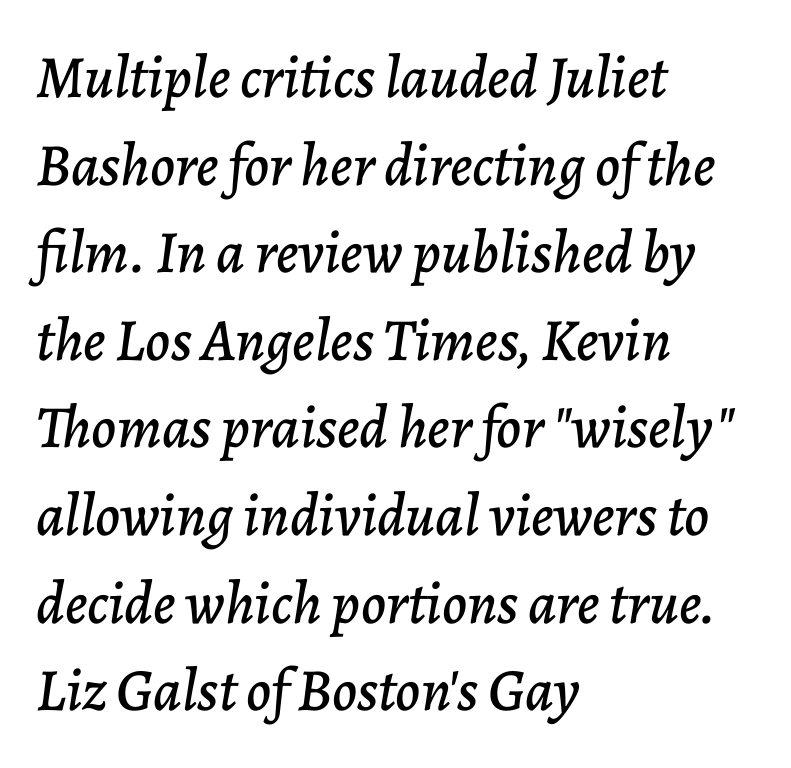
{"italic": "yes", "lean": "right", "slant_degrees": 7, "width": "normal", "stroke_contrast": "low", "x_height": "medium", "monospaced": "no", "underline": "no", "align": "left", "line_spacing": "normal", "line_spacing_ratio": 1.46, "letter_spacing": "normal", "letter_spacing_em": 0.0, "glyph_px": 60}
